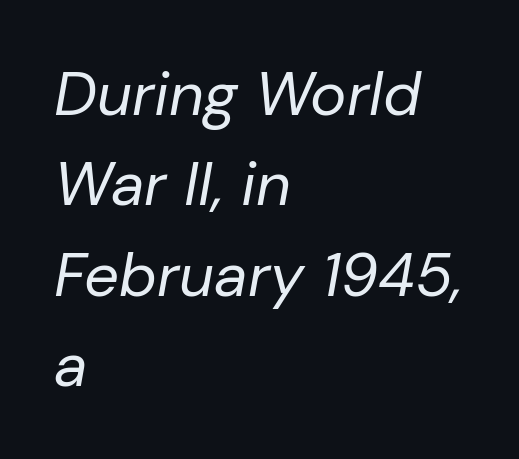
The image shows 61 px regular-weight type, italic (leaning right); set left-aligned, normal line spacing (1.48x), normal letter spacing, not underlined; low stroke contrast and a medium x-height.
